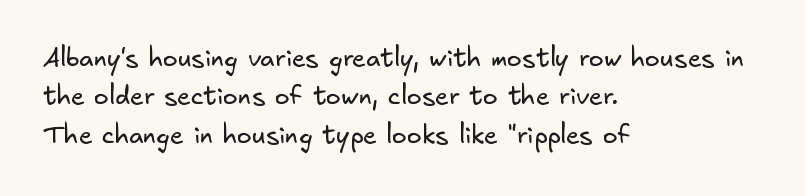
The image shows 25 px text type; set left-aligned, normal line spacing (1.54x), normal letter spacing, not underlined.
